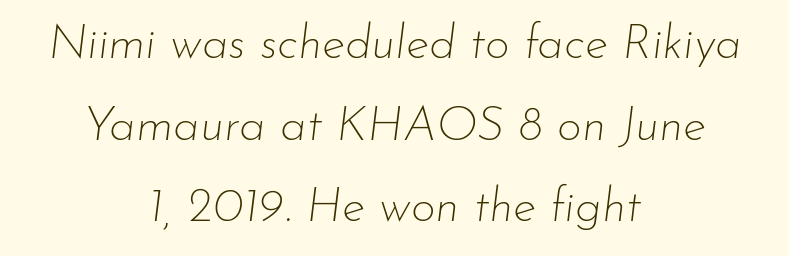
Q: Is the text bold? A: No.
Q: Is the text italic (slanted)? A: Yes, it leans right by about 7 degrees.
Q: Is the text underlined? A: No.
Q: How is the paragraph aligned? A: Centered.
Q: Is the spacing between letters normal or unusually wide? A: Normal.
Q: Is the spacing between lines tight, normal or loose? A: Normal.
Q: Width (condensed, normal, or wide)? A: Normal.
Q: Stroke contrast? A: Low.
Q: x-height? A: Small.
Q: Monospaced? A: No.
